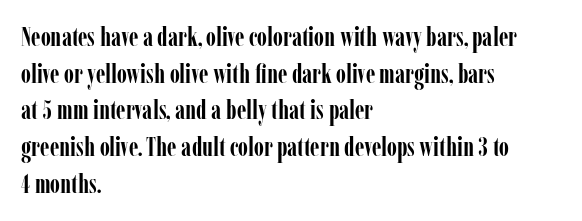
The image shows 26 px bold type, upright; set left-aligned, normal line spacing (1.41x), normal letter spacing, not underlined.
